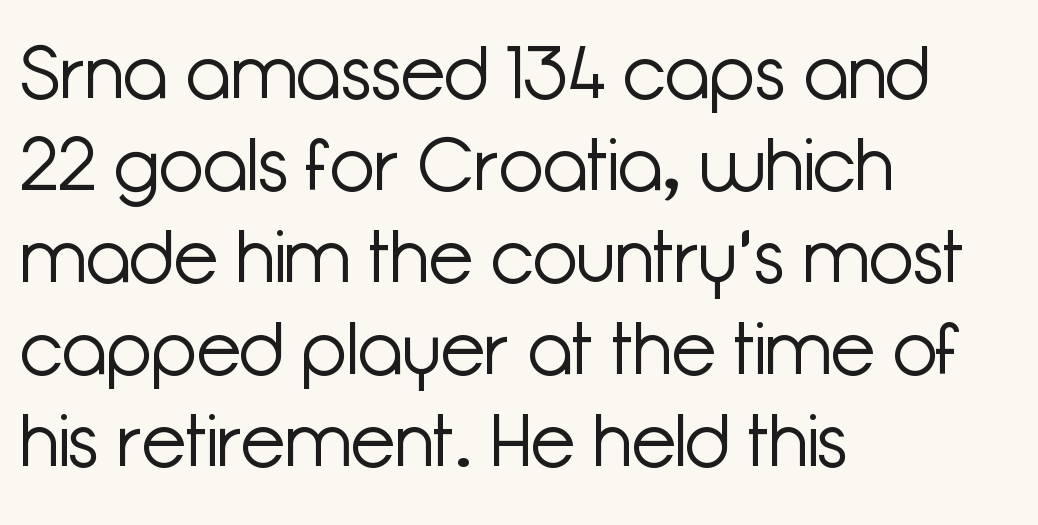
The image shows 73 px light sans-serif type, upright; set left-aligned, normal line spacing (1.26x), normal letter spacing, not underlined; low stroke contrast and a medium x-height.
